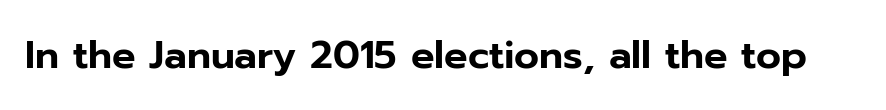
{"serif": "no", "italic": "no", "width": "normal", "stroke_contrast": "low", "x_height": "medium", "monospaced": "no", "underline": "no", "letter_spacing": "normal", "letter_spacing_em": 0.0, "glyph_px": 39}
